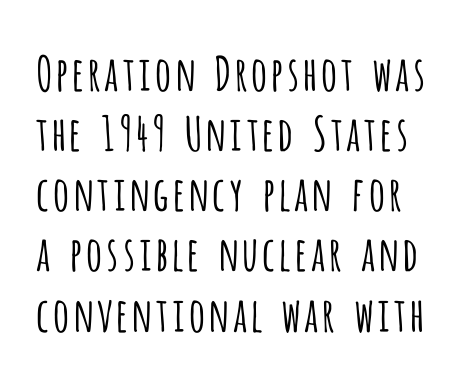
Are there feet on the stems? There aren't — it's a sans. Check the space under the baseline: it is left empty. Tracking value appears to be zero — textbook default spacing. Quick note: interline space is typical. Style check: upright.
